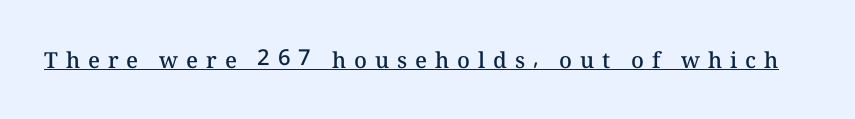
Heft: intermediate — a semibold. Caption: lettering with a line underneath. Spacing between characters has been opened up far beyond the box default. This is roman type, the default non-slanted kind.
